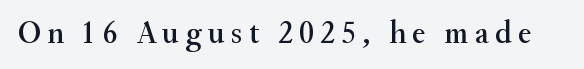
The image shows 32 px serif type, upright; set not underlined; medium stroke contrast and a small x-height.
